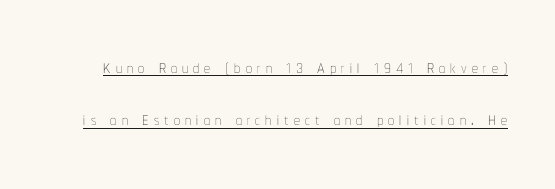
The image shows 24 px text type, upright; set loose line spacing (2.18x), unusually wide letter spacing (+0.21 em), underlined.
